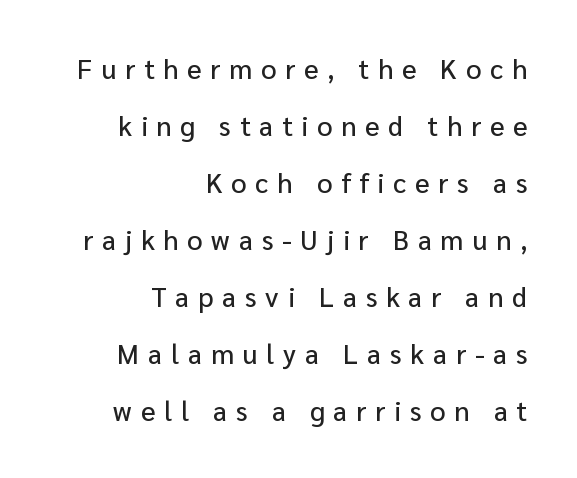
The image shows 27 px text type, upright; set right-aligned, loose line spacing (2.11x), unusually wide letter spacing (+0.33 em), not underlined.
